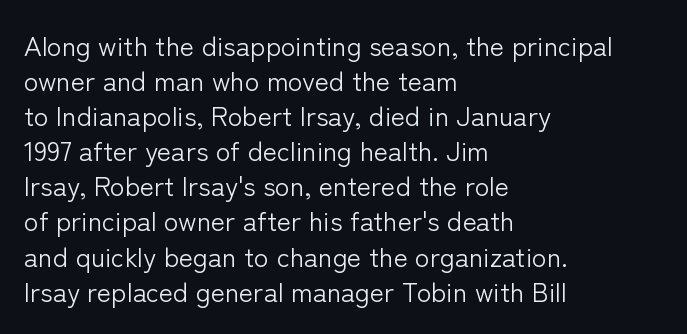
{"italic": "no", "bold": "no", "underline": "no", "align": "left", "line_spacing": "normal", "line_spacing_ratio": 1.3, "letter_spacing": "normal", "letter_spacing_em": 0.0, "glyph_px": 27}
